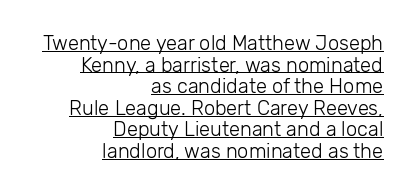
{"italic": "no", "bold": "no", "underline": "yes", "align": "right", "line_spacing": "tight", "line_spacing_ratio": 1.08, "letter_spacing": "normal", "letter_spacing_em": 0.0, "glyph_px": 20}
